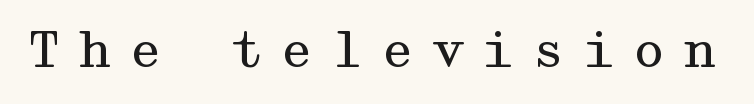
The characters display serif detailing at their extremities. No italicization has been applied; the sample stays upright. Between one letter and the next there's a generous, obvious gap. Weight: not bold — regular or lighter. Type without underlining.
